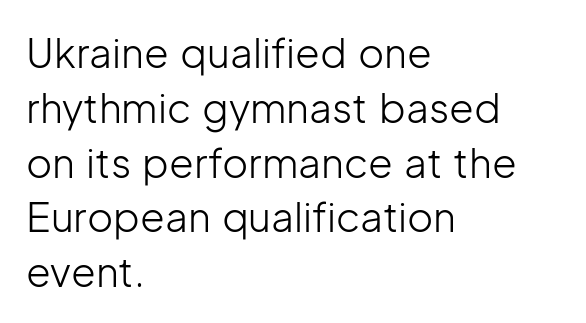
Upright lettering throughout. Unmarked baselines from the first word to the last. Is this a fixed-width face? No — the glyphs have proportional, varying widths. The type is set solid horizontally, with unmodified tracking.
